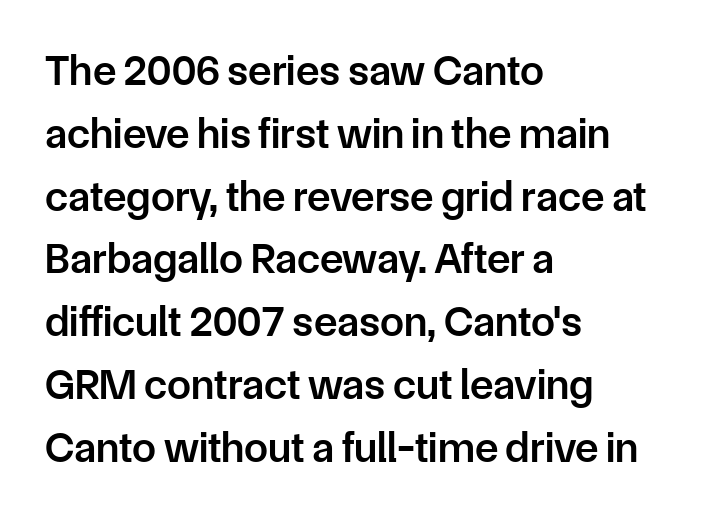
The image shows 43 px semibold sans-serif type, upright; set left-aligned, normal line spacing (1.46x), normal letter spacing, not underlined; low stroke contrast and a medium x-height.
